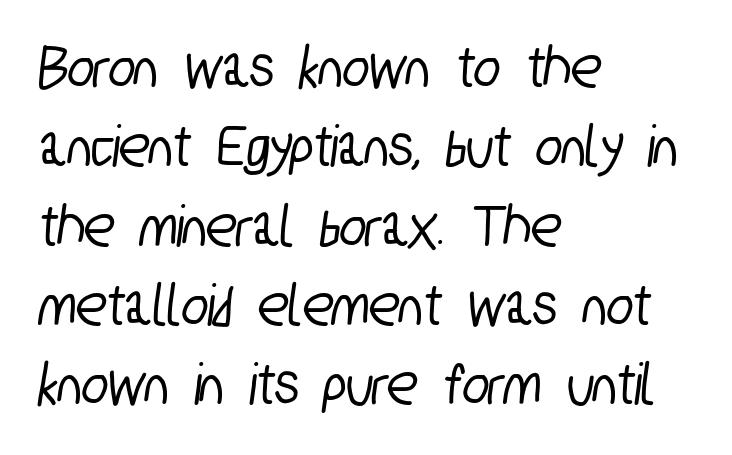
Q: Is the typeface a serif or a sans-serif typeface? A: Sans-serif.
Q: Is the text underlined? A: No.
Q: How is the paragraph aligned? A: Left-aligned.
Q: Is the spacing between letters normal or unusually wide? A: Normal.
Q: Is the spacing between lines tight, normal or loose? A: Normal.
Q: Width (condensed, normal, or wide)? A: Condensed.
Q: Stroke contrast? A: Low.
Q: x-height? A: Medium.
Q: Monospaced? A: No.
